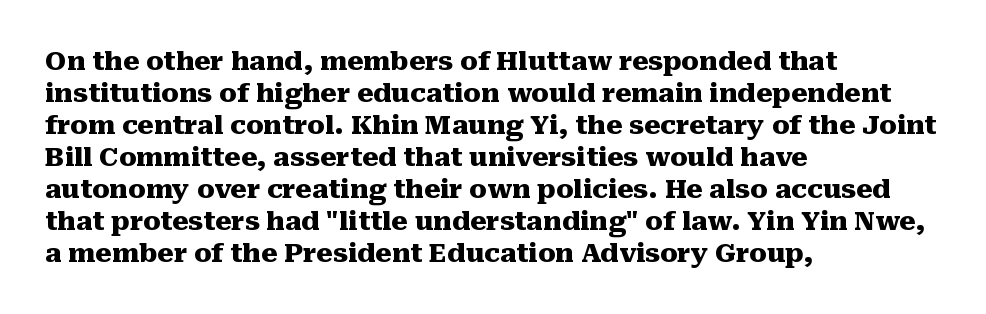
The image shows 26 px bold type, upright; set left-aligned, line spacing 1.23x, normal letter spacing, not underlined.
